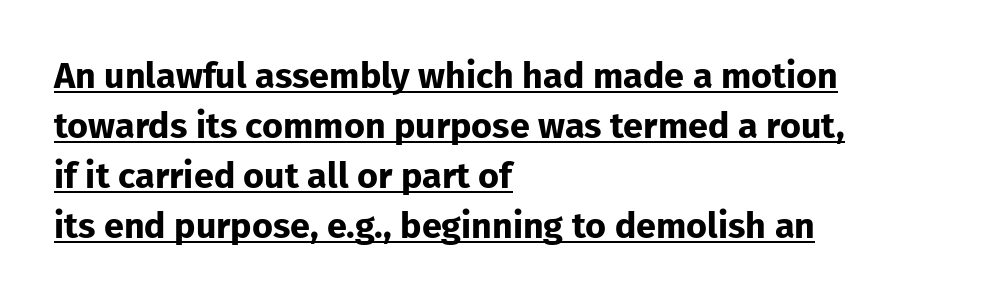
The image shows 36 px bold sans-serif type, upright; set left-aligned, normal line spacing (1.39x), normal letter spacing, underlined; low stroke contrast and a medium x-height.
